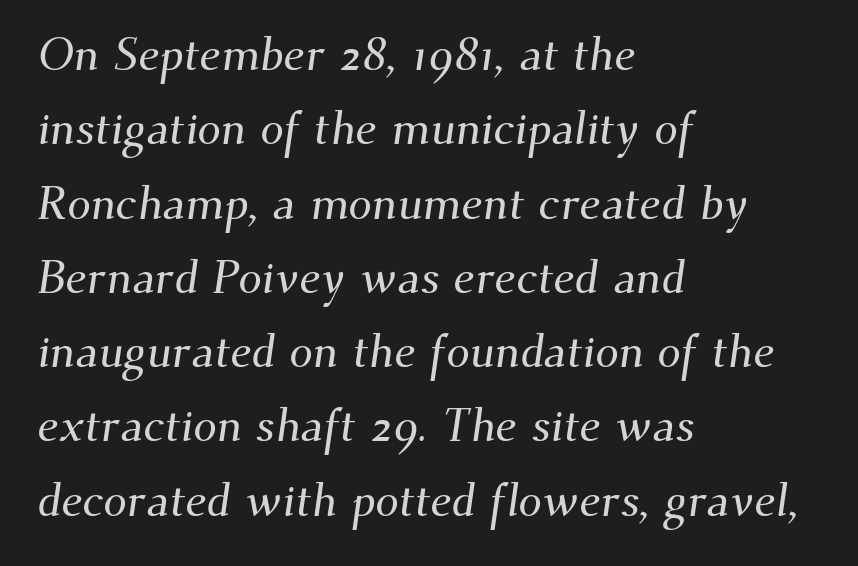
Q: Is the typeface a serif or a sans-serif typeface? A: Serif.
Q: Is the text underlined? A: No.
Q: How is the paragraph aligned? A: Left-aligned.
Q: Is the spacing between letters normal or unusually wide? A: Normal.
Q: Is the spacing between lines tight, normal or loose? A: Normal.
Q: Width (condensed, normal, or wide)? A: Normal.
Q: Stroke contrast? A: Medium.
Q: x-height? A: Small.
Q: Monospaced? A: No.
